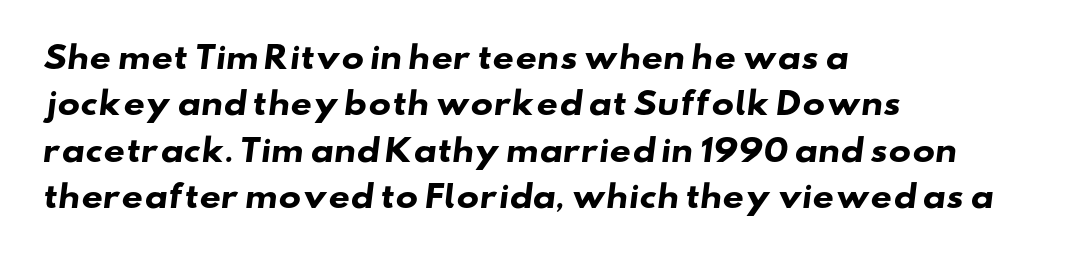
Q: Is the text bold? A: Yes.
Q: Is the typeface a serif or a sans-serif typeface? A: Sans-serif.
Q: Is the text underlined? A: No.
Q: How is the paragraph aligned? A: Left-aligned.
Q: Is the spacing between letters normal or unusually wide? A: Normal.
Q: Is the spacing between lines tight, normal or loose? A: Normal.
Q: Width (condensed, normal, or wide)? A: Wide.
Q: Stroke contrast? A: Low.
Q: x-height? A: Small.
Q: Monospaced? A: No.
